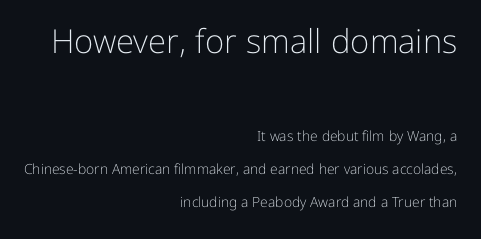
This rendering leaves character spacing at its baseline value. Caption: multi-line text, flush right, ragged left. The font is comparable to plain body text, perhaps lighter. Letters rest on an invisible, unmarked baseline. Loosely led — the rows are spread out.
